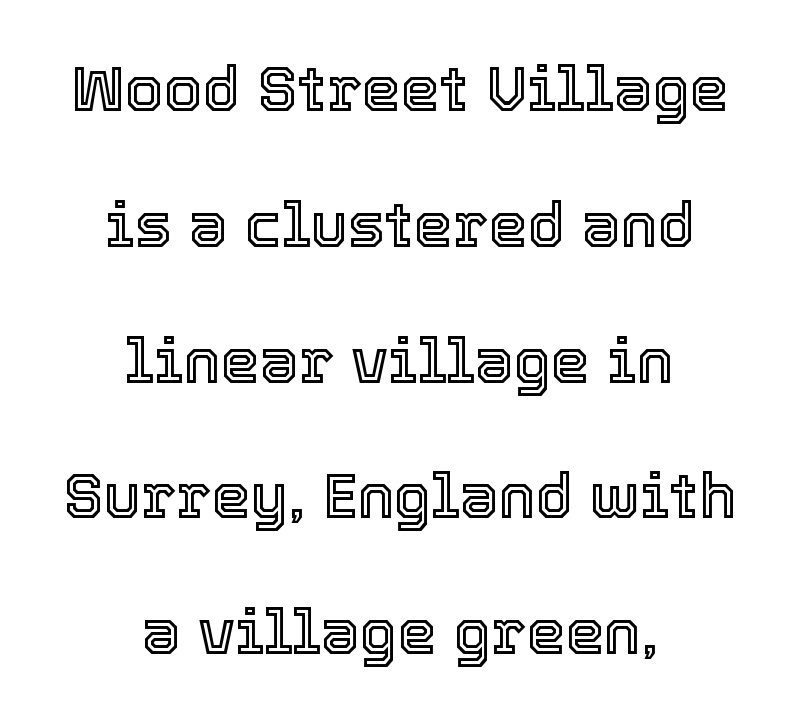
Horizontal alignment here is central, giving a formal, balanced look. Looks like regular typesetting: each glyph gets only the width it needs. Horizontal bands of white between lines are thick stripes. Look at the tracking — it's just the regular setting, nothing added. Letters rest on an invisible, unmarked baseline.
